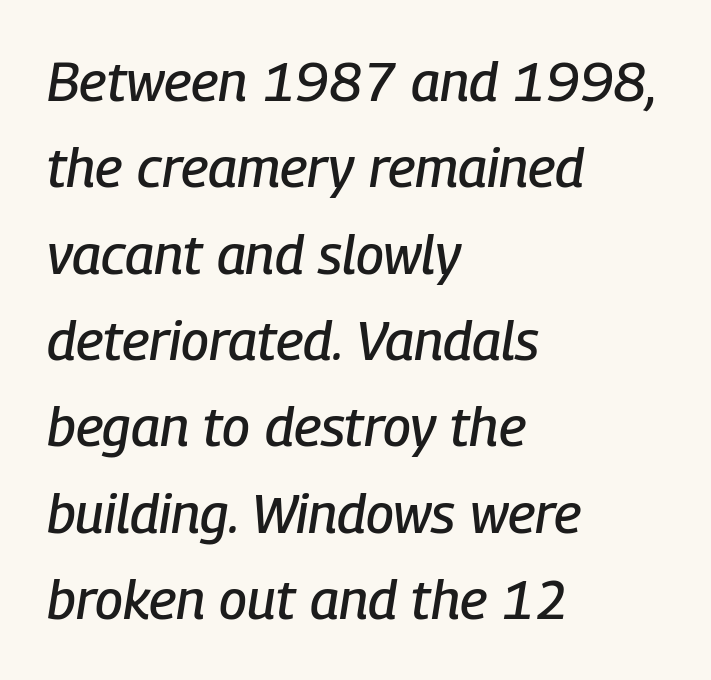
The image shows 55 px condensed type, italic (leaning right); set left-aligned, normal line spacing (1.57x), normal letter spacing, not underlined; low stroke contrast and a medium x-height.
